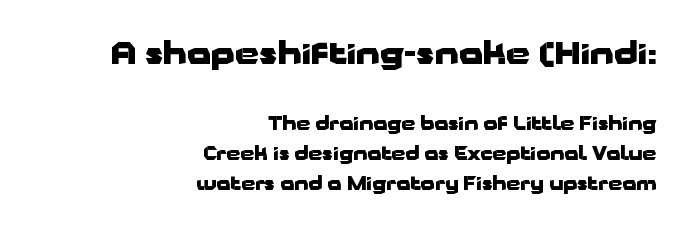
The image shows 31 px heavy, wide sans-serif type, upright; set right-aligned, normal line spacing (1.68x), normal letter spacing, not underlined; the first (top) block is 1.72x larger; low stroke contrast and a medium x-height.
